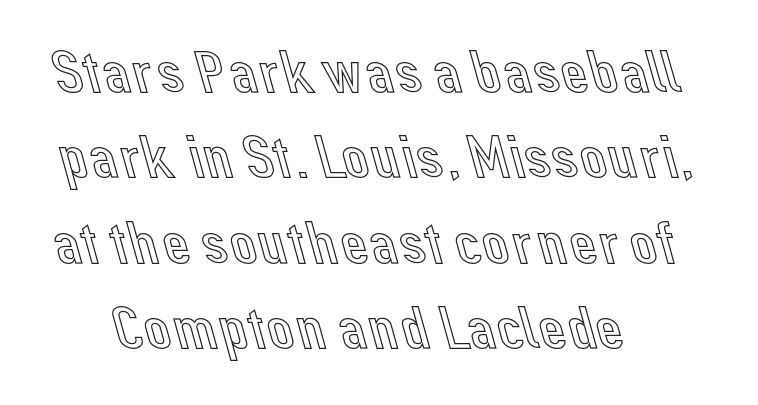
Q: Is the text italic (slanted)? A: Yes.
Q: Is the text underlined? A: No.
Q: How is the paragraph aligned? A: Centered.
Q: Is the spacing between letters normal or unusually wide? A: Normal.
Q: Is the spacing between lines tight, normal or loose? A: Normal.
Q: Width (condensed, normal, or wide)? A: Normal.
Q: x-height? A: Medium.
Q: Monospaced? A: No.
